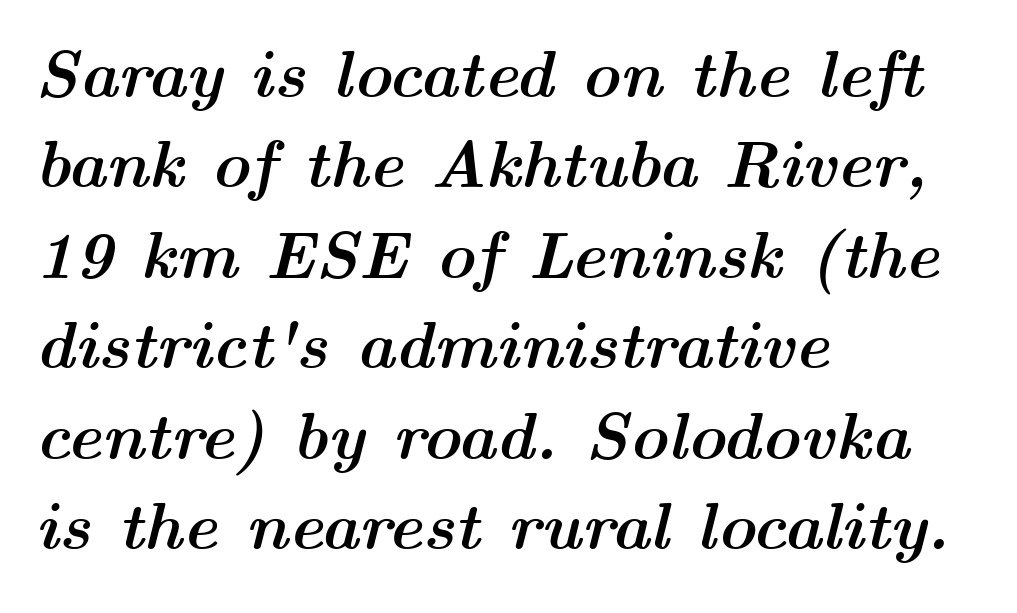
Tracking here is standard; glyphs follow each other at the usual distance. Pretty heavy lettering here — definitely bold. Where is the straight margin? On the left. The passage shown is not underscored anywhere. Observe the lean: these are italic letterforms.
